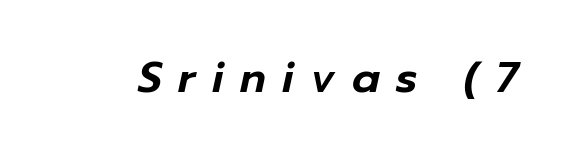
Q: Is the text italic (slanted)? A: Yes, it leans right by about 12 degrees.
Q: Is the text underlined? A: No.
Q: Is the spacing between letters normal or unusually wide? A: Unusually wide.
Q: Width (condensed, normal, or wide)? A: Normal.
Q: Stroke contrast? A: Low.
Q: x-height? A: Medium.
Q: Monospaced? A: No.
